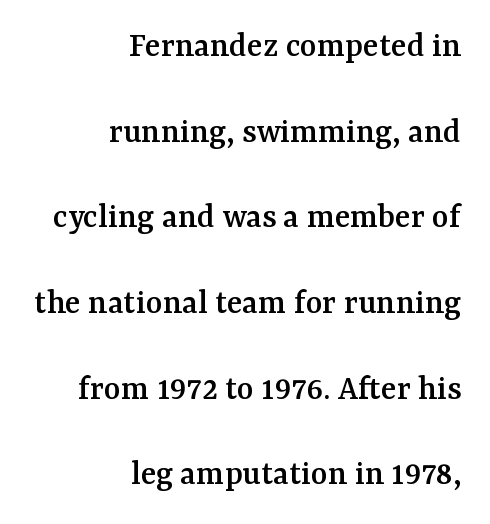
The image shows 36 px serif type, upright; set right-aligned, loose line spacing (2.38x), normal letter spacing, not underlined; medium stroke contrast and a medium x-height.
